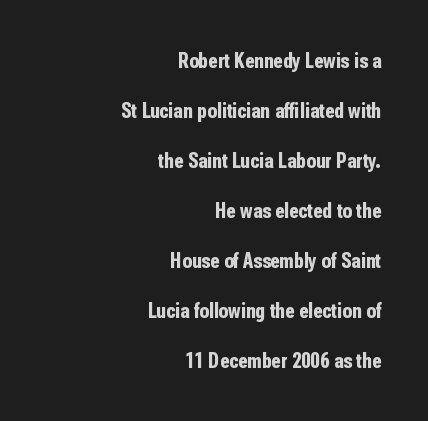
{"italic": "no", "bold": "yes", "underline": "no", "align": "right", "line_spacing": "loose", "line_spacing_ratio": 2.27, "letter_spacing": "normal", "letter_spacing_em": 0.0, "glyph_px": 22}
